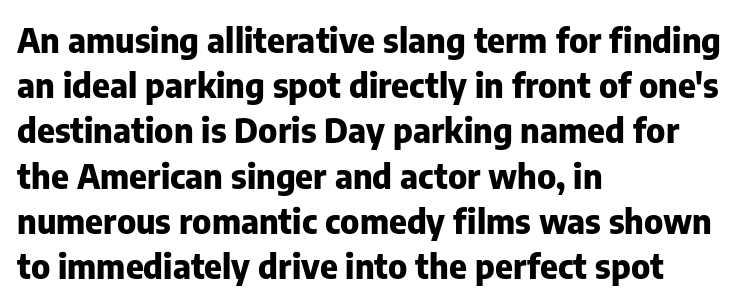
{"serif": "no", "italic": "no", "bold": "yes", "weight": "heavy", "width": "normal", "stroke_contrast": "low", "x_height": "medium", "monospaced": "no", "underline": "no", "align": "left", "line_spacing": "normal", "line_spacing_ratio": 1.33, "letter_spacing": "normal", "letter_spacing_em": 0.0, "glyph_px": 34}
